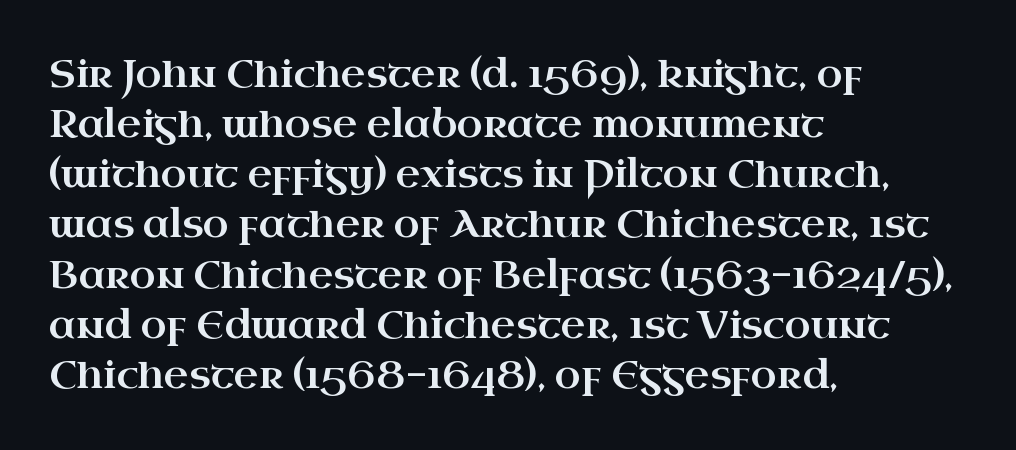
Classification — serif. The gaps between neighbouring characters are ordinary and unremarkable. Posture: vertical. Bare-footed words on every line. Each letter keeps its own natural width here, so spacing adapts to shape.
